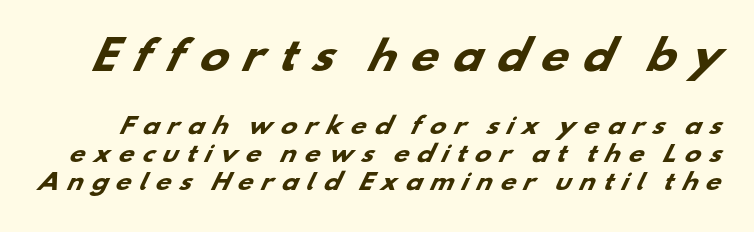
To sum up the face: it is a sans, with no serifs. Every letter is thick-stroked: bold, no question. Descenders are the only things crossing below the line. A typesetter would call this heavily tracked-out type. Character size in the leading block exceeds that of the trailing block. If you measured baseline to baseline, you'd find a middling distance.
